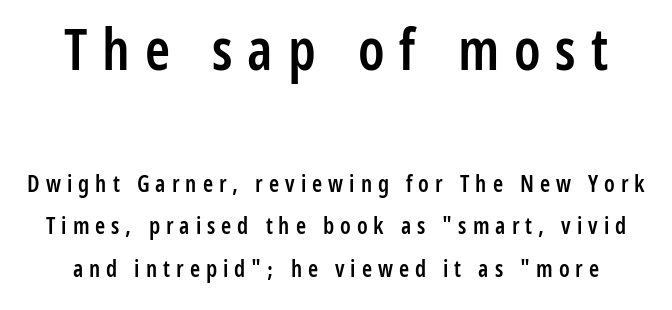
Q: Is the text bold? A: Semi-bold.
Q: Is the text italic (slanted)? A: No, it is upright.
Q: Is the typeface a serif or a sans-serif typeface? A: Sans-serif.
Q: Is the text underlined? A: No.
Q: Is the spacing between letters normal or unusually wide? A: Unusually wide.
Q: Which block of text is set in a larger size, the first (top) or the second (bottom)? A: The first (top) one.
Q: Width (condensed, normal, or wide)? A: Condensed.
Q: Stroke contrast? A: Low.
Q: x-height? A: Medium.
Q: Monospaced? A: No.
